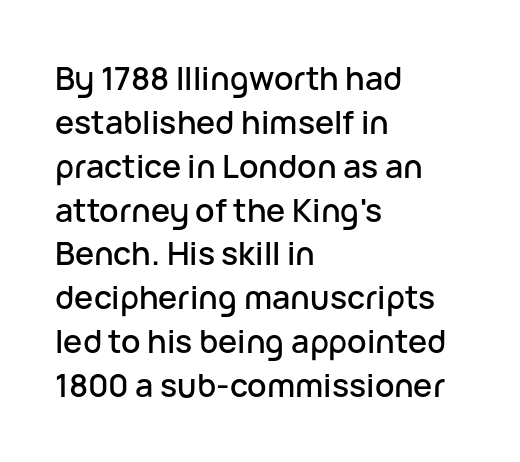
The image shows 32 px sans-serif type, upright; set left-aligned, normal line spacing (1.37x), normal letter spacing, not underlined; low stroke contrast and a medium x-height.
